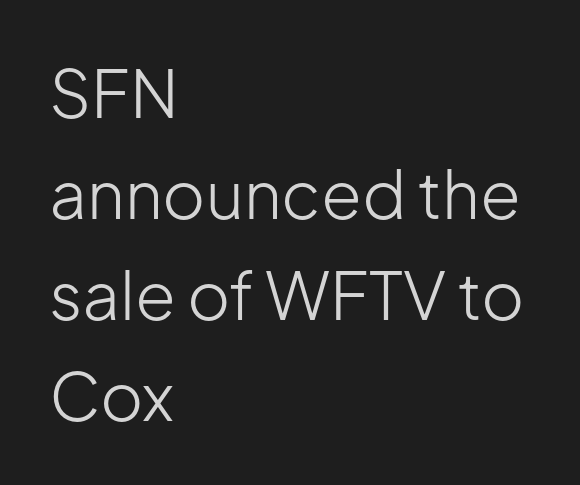
Q: Is the text bold? A: No.
Q: Is the text italic (slanted)? A: No, it is upright.
Q: Is the typeface a serif or a sans-serif typeface? A: Sans-serif.
Q: Is the text underlined? A: No.
Q: How is the paragraph aligned? A: Left-aligned.
Q: Is the spacing between letters normal or unusually wide? A: Normal.
Q: Is the spacing between lines tight, normal or loose? A: Normal.
Q: Width (condensed, normal, or wide)? A: Normal.
Q: Stroke contrast? A: Low.
Q: x-height? A: Medium.
Q: Monospaced? A: No.
